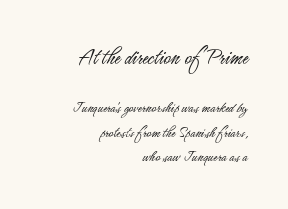
{"bold": "no", "underline": "no", "align": "right", "line_spacing": "normal", "line_spacing_ratio": 1.51, "letter_spacing": "normal", "letter_spacing_em": 0.0, "larger_block": "first", "size_ratio": 1.5, "glyph_px": 24}
